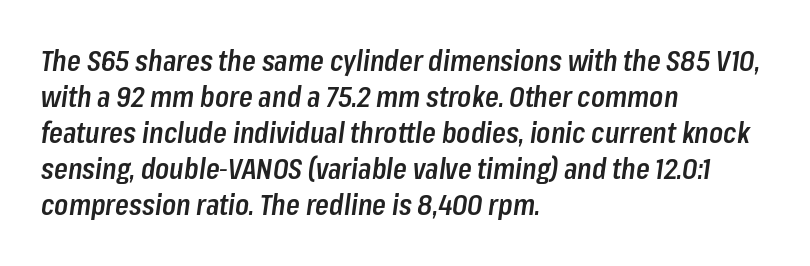
Q: Is the text bold? A: Semi-bold.
Q: Is the text italic (slanted)? A: Yes, it leans right by about 8 degrees.
Q: Is the text underlined? A: No.
Q: How is the paragraph aligned? A: Left-aligned.
Q: Is the spacing between letters normal or unusually wide? A: Normal.
Q: Is the spacing between lines tight, normal or loose? A: Normal.
Q: Width (condensed, normal, or wide)? A: Condensed.
Q: Stroke contrast? A: Low.
Q: x-height? A: Medium.
Q: Monospaced? A: No.
